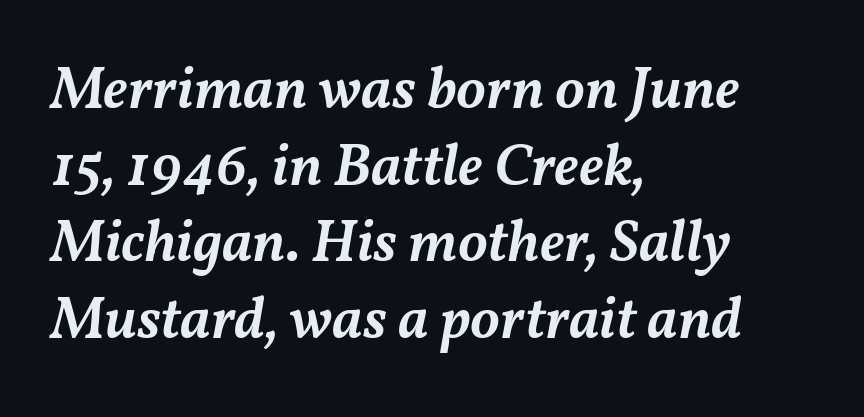
The image shows 59 px semibold type, italic (leaning right); set left-aligned, normal line spacing (1.3x), normal letter spacing, not underlined; medium stroke contrast and a medium x-height.
